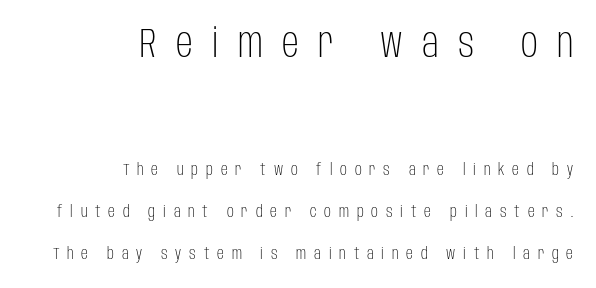
{"serif": "no", "italic": "no", "bold": "no", "weight": "light", "width": "condensed", "stroke_contrast": "low", "x_height": "large", "monospaced": "no", "underline": "no", "align": "right", "line_spacing": "loose", "line_spacing_ratio": 2.48, "letter_spacing": "wide", "letter_spacing_em": 0.46, "larger_block": "first", "size_ratio": 2.47, "glyph_px": 42}
